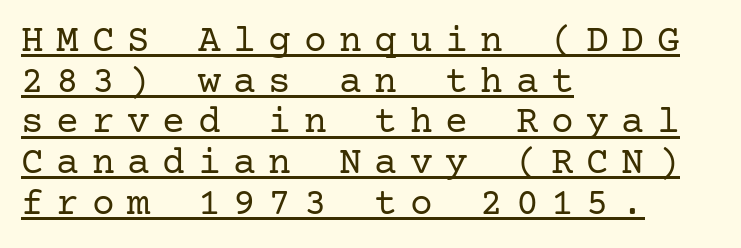
{"serif": "yes", "italic": "no", "bold": "no", "weight": "regular", "width": "normal", "stroke_contrast": "low", "x_height": "medium", "underline": "yes", "align": "left", "line_spacing": "tight", "line_spacing_ratio": 1.07, "letter_spacing": "wide", "letter_spacing_em": 0.33, "glyph_px": 38}
